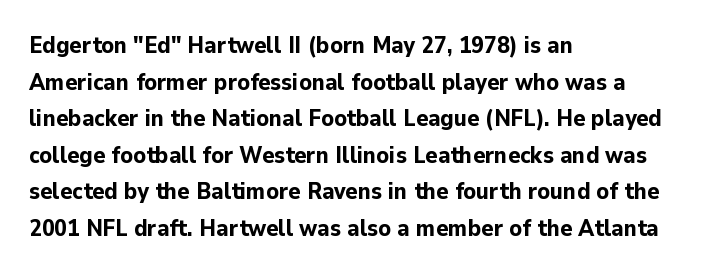
Q: Is the text bold? A: Yes.
Q: Is the text italic (slanted)? A: No, it is upright.
Q: Is the text underlined? A: No.
Q: How is the paragraph aligned? A: Left-aligned.
Q: Is the spacing between letters normal or unusually wide? A: Normal.
Q: Is the spacing between lines tight, normal or loose? A: Normal.
